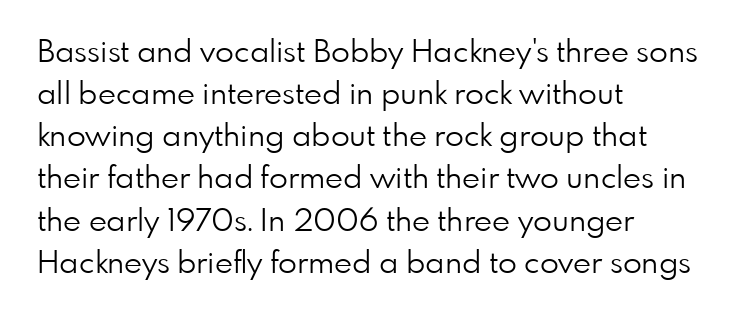
Q: Is the text bold? A: No.
Q: Is the text italic (slanted)? A: No, it is upright.
Q: Is the typeface a serif or a sans-serif typeface? A: Sans-serif.
Q: Is the text underlined? A: No.
Q: How is the paragraph aligned? A: Left-aligned.
Q: Is the spacing between letters normal or unusually wide? A: Normal.
Q: Is the spacing between lines tight, normal or loose? A: Normal.
Q: Width (condensed, normal, or wide)? A: Normal.
Q: Stroke contrast? A: Low.
Q: x-height? A: Small.
Q: Monospaced? A: No.
